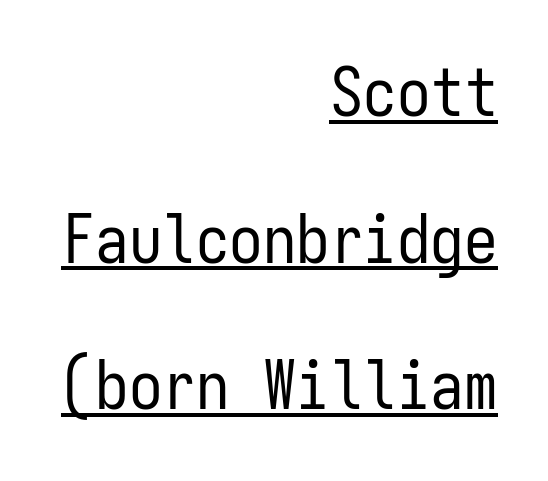
The image shows 67 px regular-weight, condensed sans-serif type, upright, monospaced; set right-aligned, loose line spacing (2.19x), normal letter spacing, underlined; low stroke contrast and a medium x-height.
